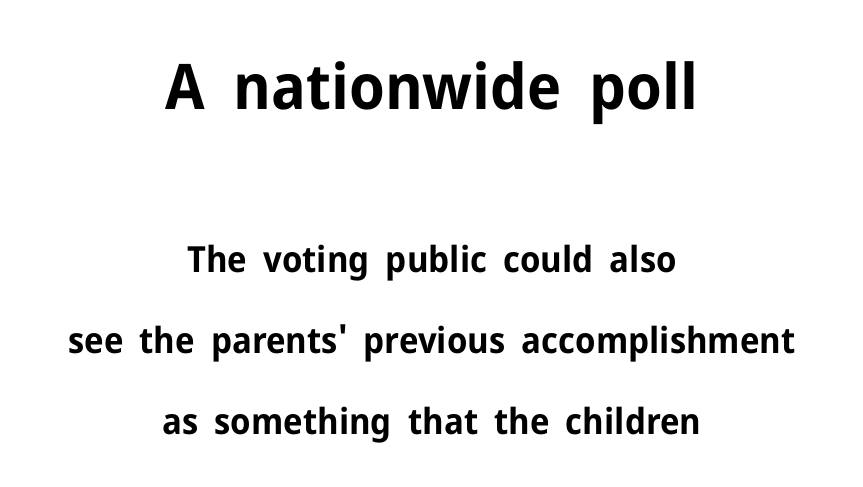
The horizontal fit of the characters is conventional and even. The axis of the letterforms is exactly vertical. Descenders are the only things crossing below the line. These lines are rendered in a variable-pitch font. The passage shown is emphatically bold.
